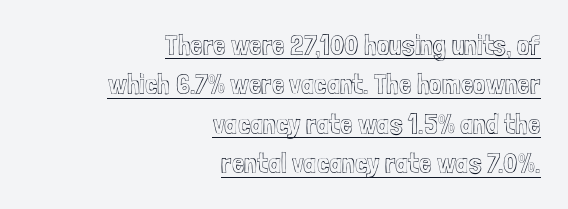
A typographer would call this underscored text. Each line ends at the same right margin while the left side varies. This block has exactly the height ordinary leading produces. Every stem runs plumb, perpendicular to the baseline. Is the letter spacing exaggerated? No — it looks like the ordinary default.
